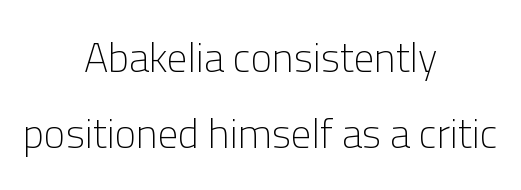
{"serif": "no", "italic": "no", "bold": "no", "weight": "light", "width": "normal", "stroke_contrast": "low", "x_height": "medium", "monospaced": "no", "underline": "no", "align": "center", "line_spacing_ratio": 1.85, "letter_spacing": "normal", "letter_spacing_em": 0.0, "glyph_px": 41}
